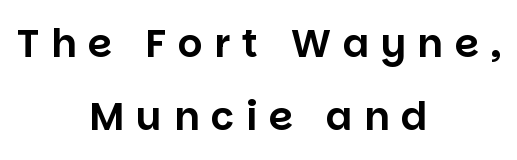
The image shows 39 px sans-serif type, upright; set centered, line spacing 1.86x, unusually wide letter spacing (+0.3 em), not underlined; low stroke contrast and a large x-height.
